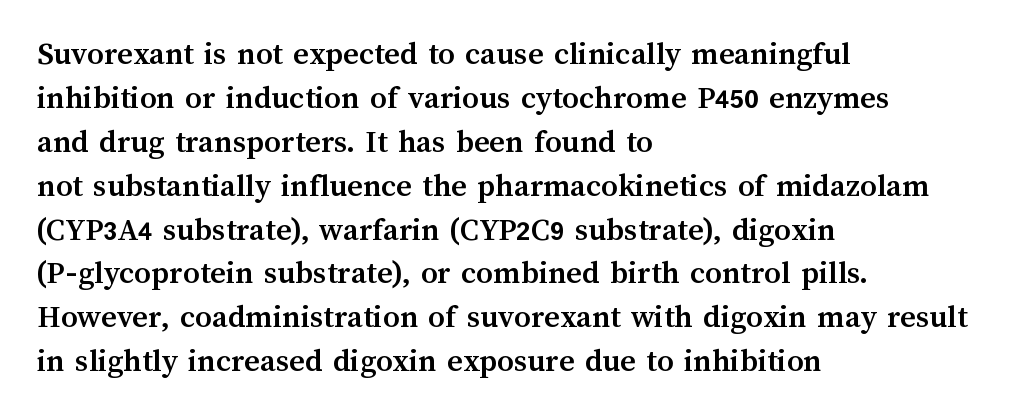
{"italic": "no", "bold": "yes", "weight": "semibold", "width": "normal", "stroke_contrast": "medium", "x_height": "medium", "monospaced": "no", "underline": "no", "align": "left", "line_spacing": "normal", "line_spacing_ratio": 1.33, "letter_spacing": "normal", "letter_spacing_em": 0.0, "glyph_px": 33}
